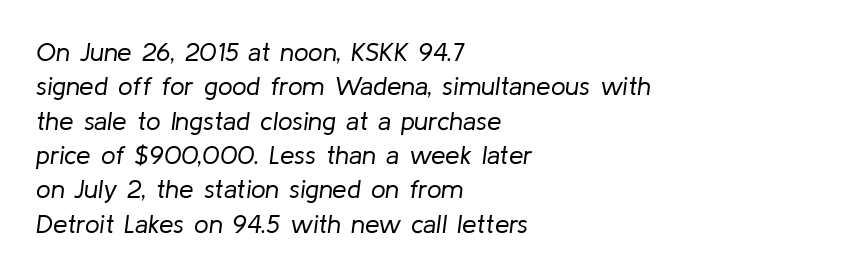
Q: Is the text bold? A: No.
Q: Is the text italic (slanted)? A: Yes, it leans right by about 8 degrees.
Q: Is the text underlined? A: No.
Q: How is the paragraph aligned? A: Left-aligned.
Q: Is the spacing between letters normal or unusually wide? A: Normal.
Q: Is the spacing between lines tight, normal or loose? A: Normal.
